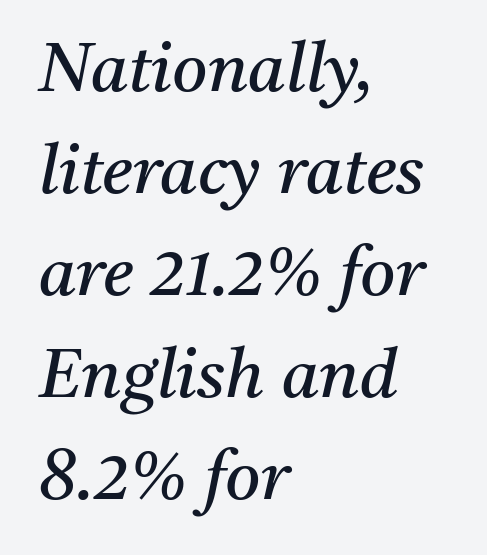
The image shows 68 px regular-weight serif type, italic (leaning right); set left-aligned, normal line spacing (1.5x), normal letter spacing, not underlined; medium stroke contrast and a medium x-height.
